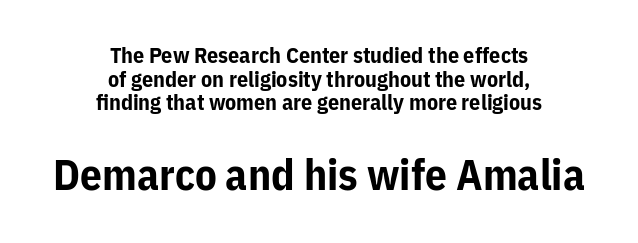
Q: Is the text bold? A: Yes.
Q: Is the text italic (slanted)? A: No, it is upright.
Q: Is the typeface a serif or a sans-serif typeface? A: Sans-serif.
Q: Is the text underlined? A: No.
Q: How is the paragraph aligned? A: Centered.
Q: Is the spacing between letters normal or unusually wide? A: Normal.
Q: Is the spacing between lines tight, normal or loose? A: Tight.
Q: Which block of text is set in a larger size, the first (top) or the second (bottom)? A: The second (bottom) one.
Q: Width (condensed, normal, or wide)? A: Normal.
Q: Stroke contrast? A: Low.
Q: x-height? A: Medium.
Q: Monospaced? A: No.
